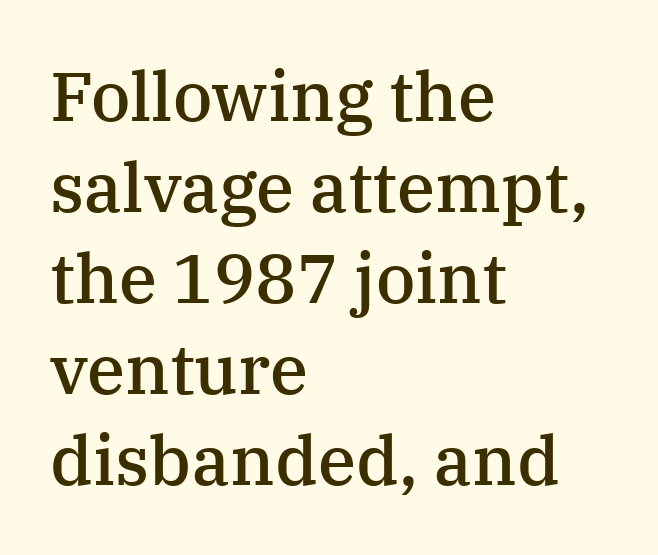
{"serif": "yes", "italic": "no", "bold": "semi", "weight": "semibold", "width": "normal", "stroke_contrast": "medium", "x_height": "medium", "monospaced": "no", "underline": "no", "align": "left", "line_spacing": "normal", "line_spacing_ratio": 1.32, "letter_spacing": "normal", "letter_spacing_em": 0.0, "glyph_px": 69}
